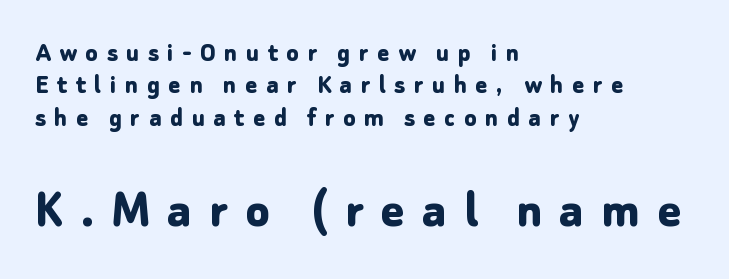
Q: Is the text bold? A: Yes.
Q: Is the text italic (slanted)? A: No, it is upright.
Q: Is the typeface a serif or a sans-serif typeface? A: Sans-serif.
Q: Is the text underlined? A: No.
Q: How is the paragraph aligned? A: Left-aligned.
Q: Is the spacing between letters normal or unusually wide? A: Unusually wide.
Q: Which block of text is set in a larger size, the first (top) or the second (bottom)? A: The second (bottom) one.
Q: Width (condensed, normal, or wide)? A: Normal.
Q: Stroke contrast? A: Low.
Q: x-height? A: Medium.
Q: Monospaced? A: No.
